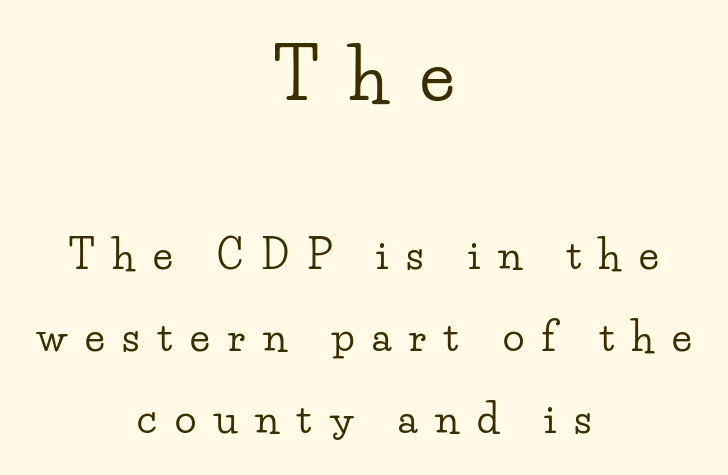
The image shows 70 px wide serif type, upright; set centered, loose line spacing (2.05x), unusually wide letter spacing (+0.45 em), not underlined; the first (top) block is 1.75x larger; low stroke contrast and a small x-height.
